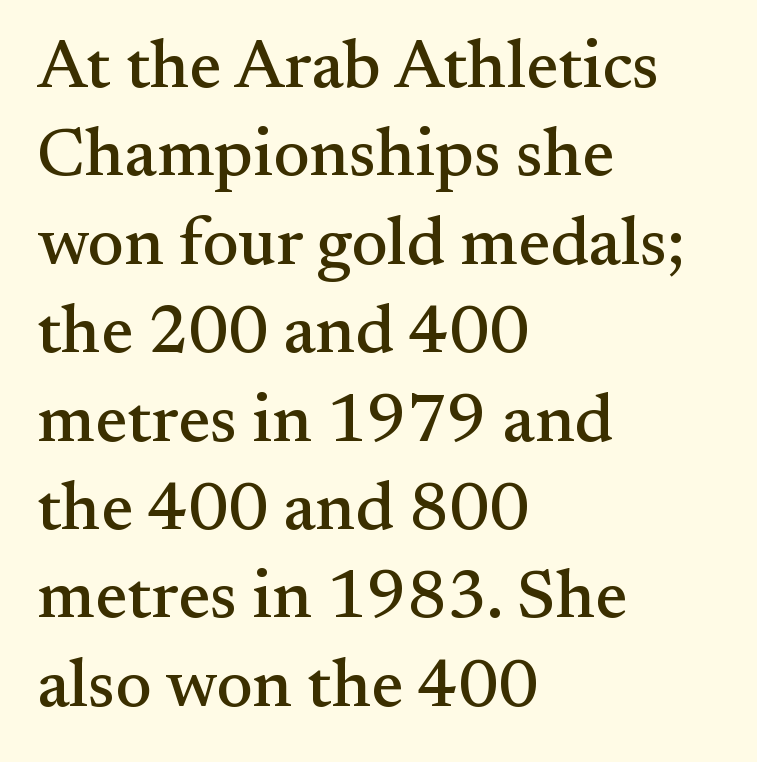
Q: Is the text italic (slanted)? A: No, it is upright.
Q: Is the typeface a serif or a sans-serif typeface? A: Serif.
Q: Is the text underlined? A: No.
Q: How is the paragraph aligned? A: Left-aligned.
Q: Is the spacing between letters normal or unusually wide? A: Normal.
Q: Is the spacing between lines tight, normal or loose? A: Normal.
Q: Width (condensed, normal, or wide)? A: Normal.
Q: Stroke contrast? A: Medium.
Q: x-height? A: Small.
Q: Monospaced? A: No.
